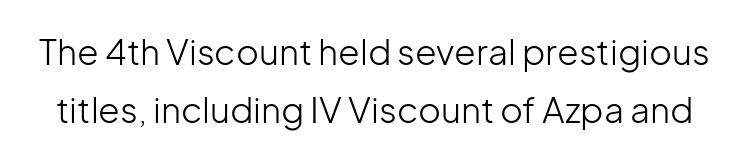
{"serif": "no", "italic": "no", "bold": "no", "weight": "light", "width": "normal", "stroke_contrast": "low", "x_height": "medium", "monospaced": "no", "underline": "no", "line_spacing": "normal", "line_spacing_ratio": 1.66, "letter_spacing": "normal", "letter_spacing_em": 0.0, "glyph_px": 35}
